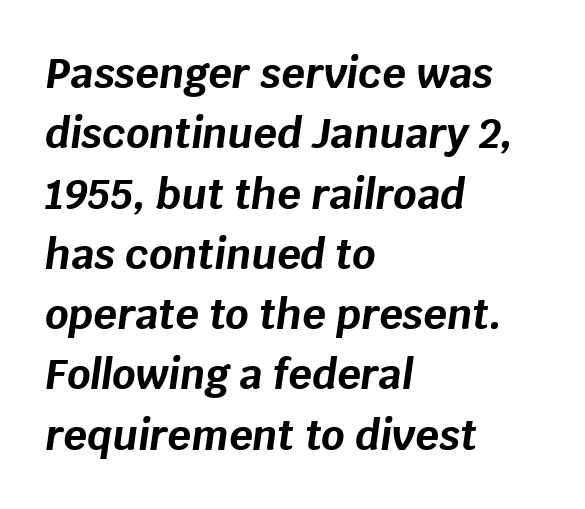
The image shows 41 px bold type, italic (leaning right); set left-aligned, normal line spacing (1.47x), normal letter spacing, not underlined; low stroke contrast and a large x-height.
